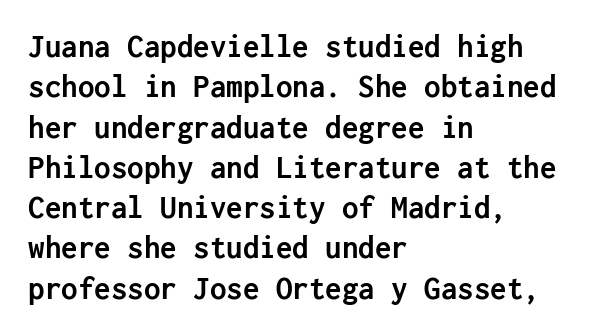
Rendered with straight, roman letterforms. Characters follow at the spacing the type designer built in. Typographic density is high because the face is bold. Compared with a centered layout, this one pins lines to the left instead.
